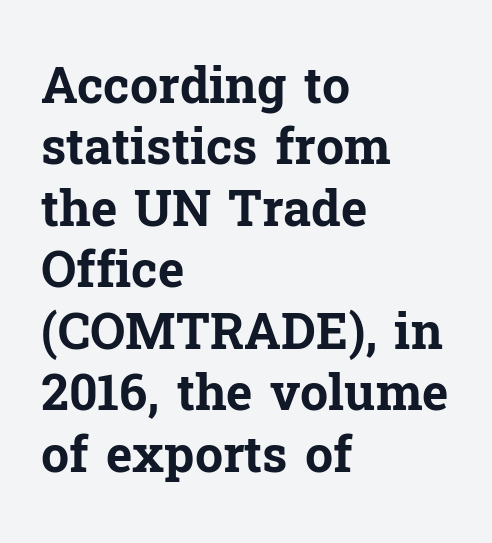
The image shows 50 px bold serif type, upright; set left-aligned, line spacing 1.23x, normal letter spacing, not underlined; low stroke contrast and a medium x-height.
